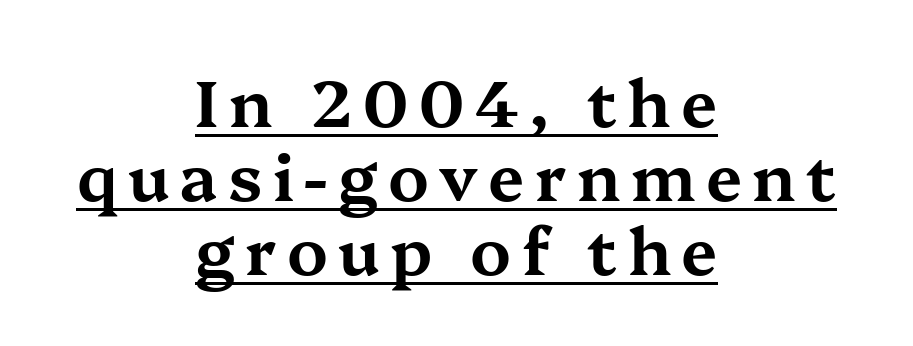
The image shows 65 px wide serif type, upright; set centered, tight line spacing (1.14x), underlined; medium stroke contrast and a medium x-height.
